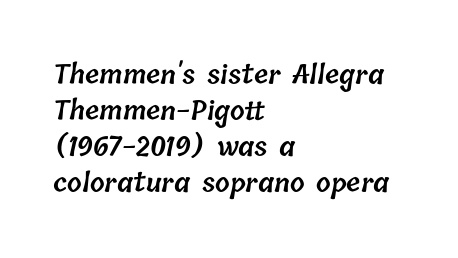
{"bold": "semi", "underline": "no", "align": "left", "line_spacing": "normal", "line_spacing_ratio": 1.38, "letter_spacing": "normal", "letter_spacing_em": 0.0, "glyph_px": 26}
